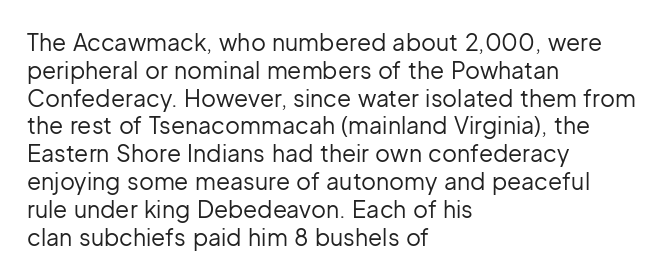
{"italic": "no", "bold": "no", "underline": "no", "align": "left", "line_spacing_ratio": 1.21, "letter_spacing": "normal", "letter_spacing_em": 0.0, "glyph_px": 23}
